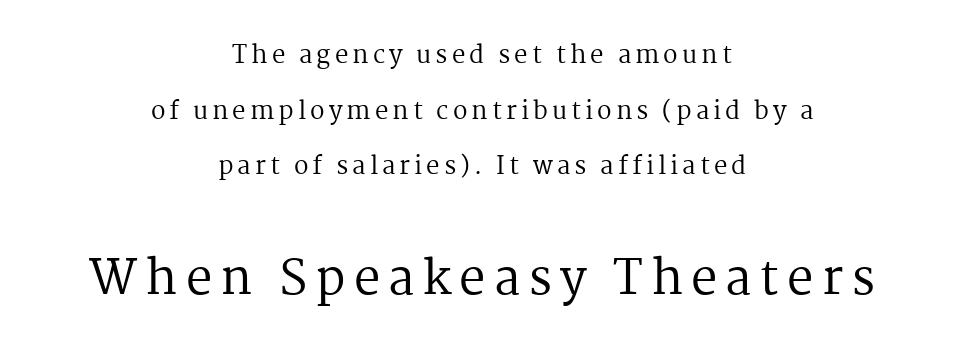
Q: Is the text bold? A: No.
Q: Is the text italic (slanted)? A: No, it is upright.
Q: Is the typeface a serif or a sans-serif typeface? A: Serif.
Q: Is the text underlined? A: No.
Q: How is the paragraph aligned? A: Centered.
Q: Is the spacing between lines tight, normal or loose? A: Loose.
Q: Which block of text is set in a larger size, the first (top) or the second (bottom)? A: The second (bottom) one.
Q: Width (condensed, normal, or wide)? A: Normal.
Q: Stroke contrast? A: Medium.
Q: x-height? A: Medium.
Q: Monospaced? A: No.
